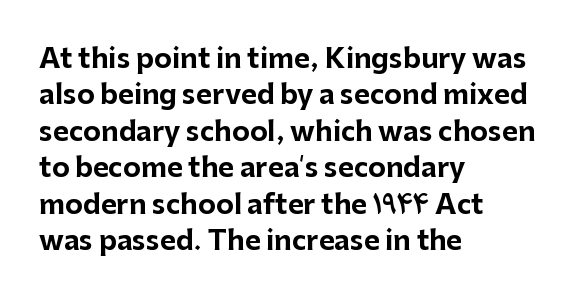
Q: Is the text bold? A: Yes.
Q: Is the text italic (slanted)? A: No, it is upright.
Q: Is the text underlined? A: No.
Q: How is the paragraph aligned? A: Left-aligned.
Q: Is the spacing between letters normal or unusually wide? A: Normal.
Q: Is the spacing between lines tight, normal or loose? A: Normal.
